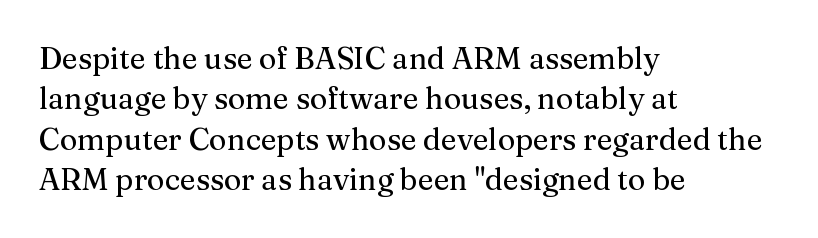
{"serif": "yes", "italic": "no", "width": "normal", "stroke_contrast": "medium", "x_height": "medium", "monospaced": "no", "underline": "no", "align": "left", "line_spacing": "normal", "line_spacing_ratio": 1.35, "letter_spacing": "normal", "letter_spacing_em": 0.0, "glyph_px": 30}
